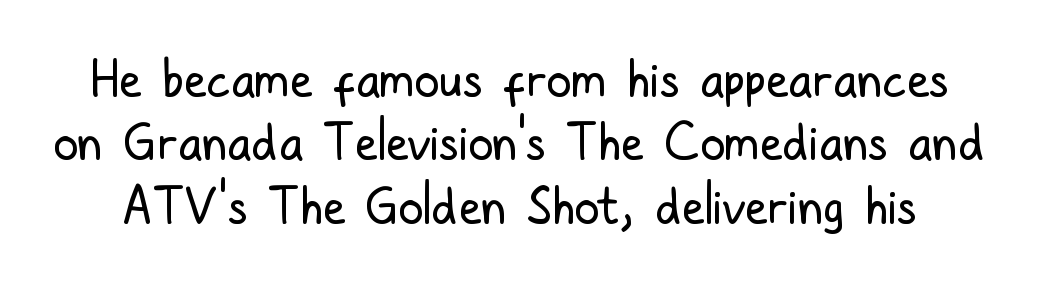
{"serif": "no", "italic": "no", "bold": "no", "weight": "regular", "width": "condensed", "stroke_contrast": "low", "x_height": "medium", "monospaced": "no", "underline": "no", "line_spacing": "normal", "line_spacing_ratio": 1.27, "letter_spacing": "normal", "letter_spacing_em": 0.0, "glyph_px": 50}
